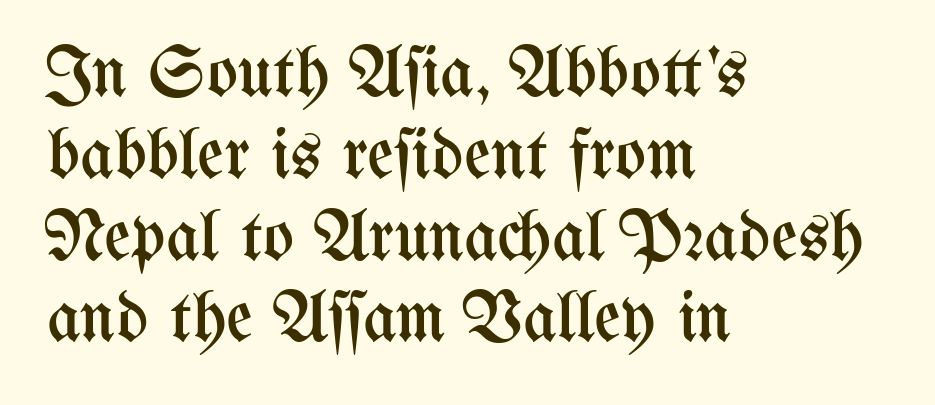
You can tell it's not italic because the verticals are truly vertical. Vertical spacing — tight. The space beneath each line is pristine and unruled. In terms of letterspacing, this is plain default setting. Notice how the passage keeps a crisp vertical edge on the left only. Each letter keeps its own natural width here, so spacing adapts to shape.
